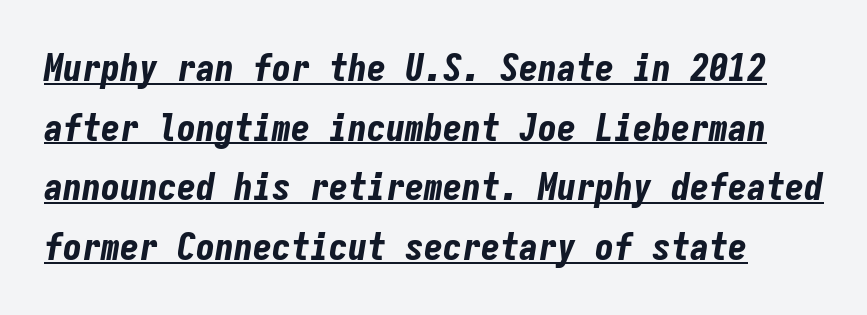
{"italic": "yes", "lean": "right", "slant_degrees": 9, "bold": "yes", "weight": "bold", "width": "condensed", "stroke_contrast": "low", "x_height": "medium", "monospaced": "yes", "underline": "yes", "line_spacing": "normal", "line_spacing_ratio": 1.57, "letter_spacing": "normal", "letter_spacing_em": 0.0, "glyph_px": 38}
